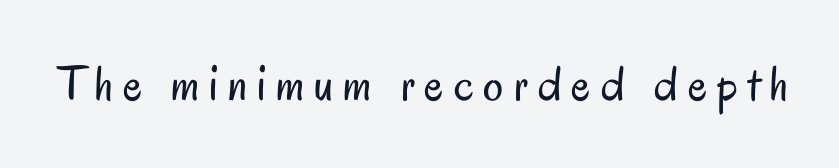
{"serif": "no", "italic": "no", "bold": "no", "weight": "regular", "width": "condensed", "stroke_contrast": "low", "x_height": "small", "monospaced": "no", "underline": "no", "letter_spacing": "wide", "letter_spacing_em": 0.2, "glyph_px": 50}
